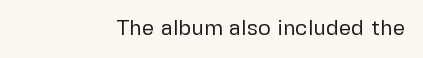
Bare-footed words on every line. Does the lettering tilt? It doesn't — this is upright. There is no visible air inserted between adjacent glyphs. This sample is right-justified, so line beginnings fall wherever the words allow. Letters have the restrained weight of plain body copy at most.
